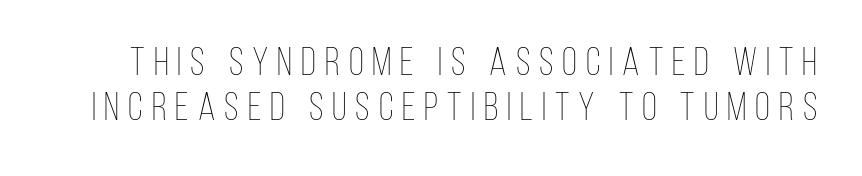
Does extra space separate the letters? Yes, quite a lot of it. Stem width sits at or under what a default text font uses. Note the varied advance widths — an 'i' is clearly narrower than an 'm'. The type sits square on the baseline with zero lean.
